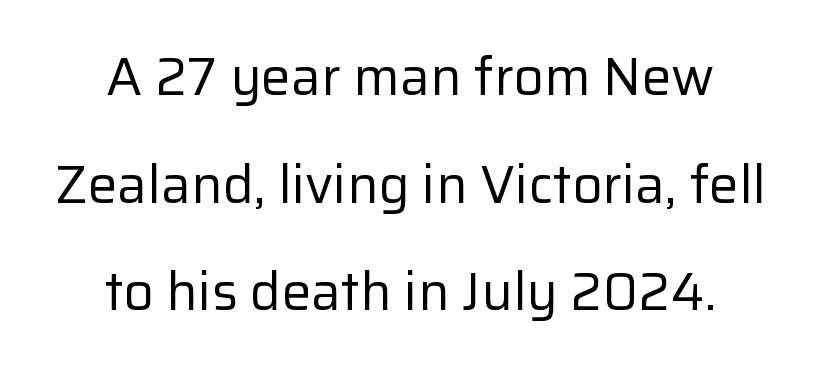
Vertical spacing — loose. Compared with a flush-left layout, this one balances lines on the center instead. No feet cap the strokes, marking this as sans-serif type. A typesetter would call this zero additional tracking.
